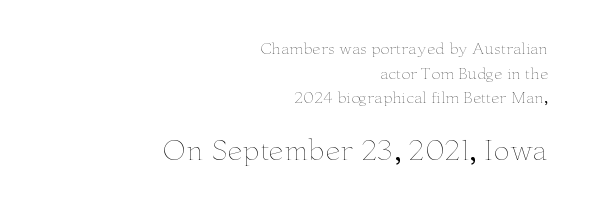
{"italic": "no", "bold": "no", "underline": "no", "align": "right", "line_spacing": "normal", "line_spacing_ratio": 1.65, "letter_spacing": "normal", "letter_spacing_em": 0.0, "larger_block": "second", "size_ratio": 1.8, "glyph_px": 27}
